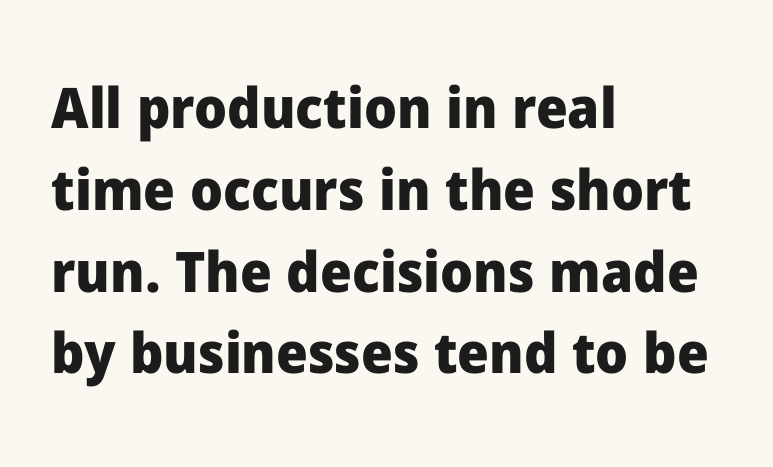
The block of text has a typical density, with ordinary space between rows. Spacing verdict: proportional, widths tailored to each character. Alignment: flush left. This is the regular roman posture of the typeface. Strong, thick strokes mark this as bold type. Only glyphs here, with clear space below each row.
